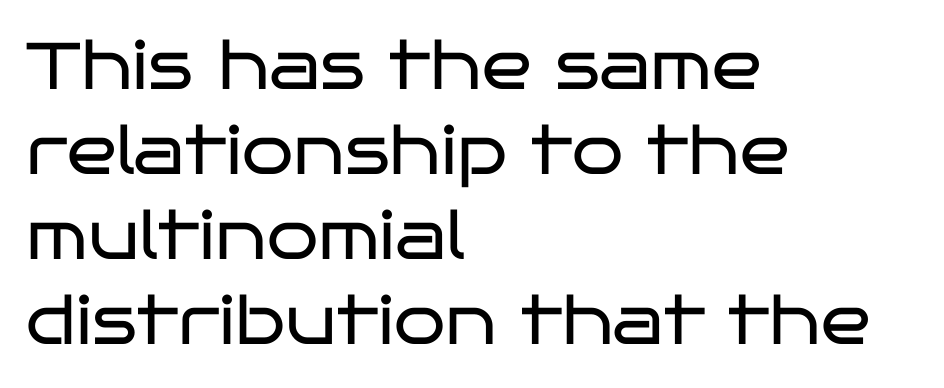
Q: Is the text bold? A: No.
Q: Is the text italic (slanted)? A: No, it is upright.
Q: Is the typeface a serif or a sans-serif typeface? A: Sans-serif.
Q: Is the text underlined? A: No.
Q: How is the paragraph aligned? A: Left-aligned.
Q: Is the spacing between letters normal or unusually wide? A: Normal.
Q: Is the spacing between lines tight, normal or loose? A: Normal.
Q: Width (condensed, normal, or wide)? A: Wide.
Q: Stroke contrast? A: Low.
Q: x-height? A: Large.
Q: Monospaced? A: No.
